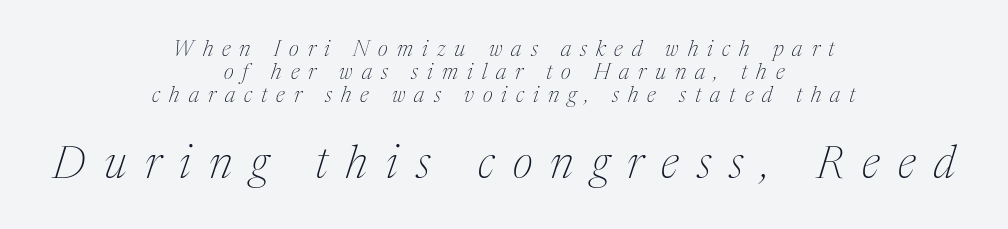
The image shows 45 px thin serif type, italic (leaning right); set centered, tight line spacing (1.04x), unusually wide letter spacing (+0.41 em), not underlined; the second (bottom) block is 2.05x larger; medium stroke contrast and a medium x-height.
